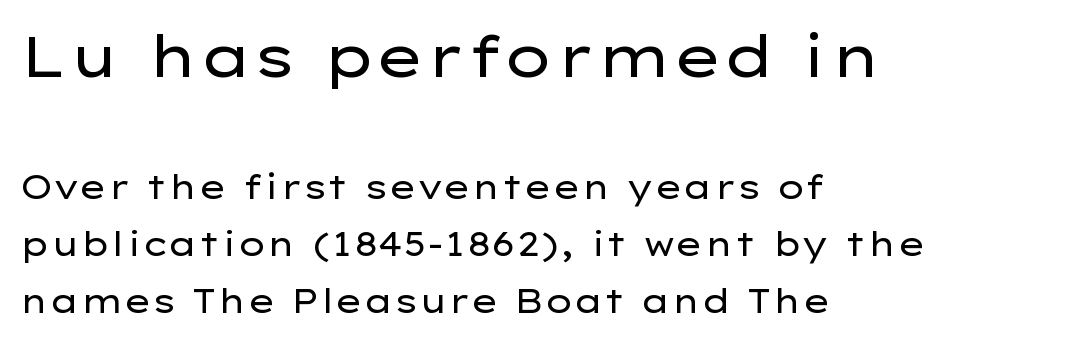
{"serif": "no", "italic": "no", "bold": "no", "weight": "regular", "width": "wide", "stroke_contrast": "low", "x_height": "medium", "monospaced": "no", "underline": "no", "align": "left", "line_spacing_ratio": 1.73, "letter_spacing": "normal", "letter_spacing_em": 0.0, "larger_block": "first", "size_ratio": 1.76, "glyph_px": 58}
